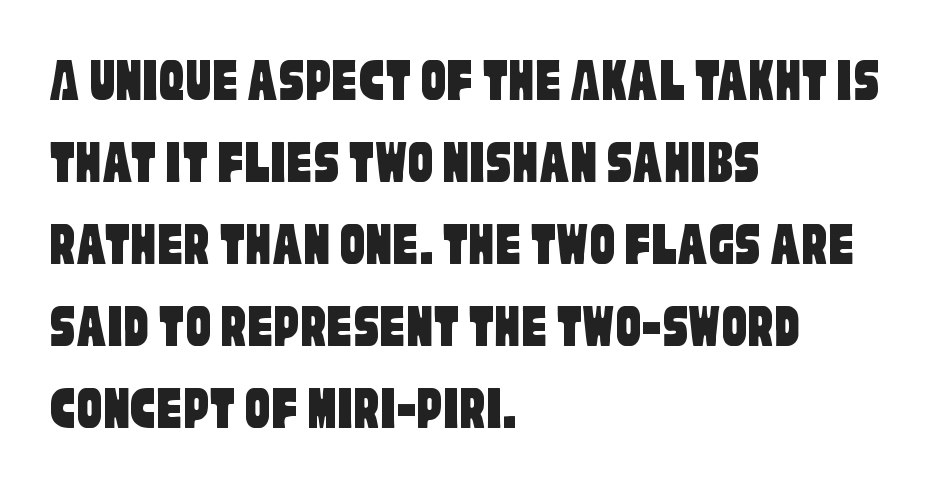
The image shows 63 px condensed sans-serif type; set left-aligned, normal line spacing (1.3x), normal letter spacing, not underlined; low stroke contrast and a large x-height.
